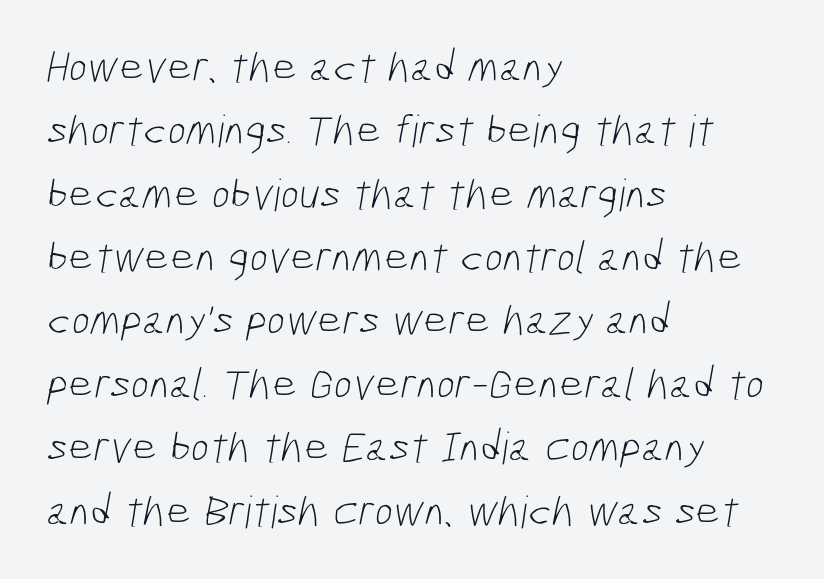
Q: Is the text bold? A: No.
Q: Is the typeface a serif or a sans-serif typeface? A: Sans-serif.
Q: Is the text underlined? A: No.
Q: How is the paragraph aligned? A: Left-aligned.
Q: Is the spacing between letters normal or unusually wide? A: Normal.
Q: Is the spacing between lines tight, normal or loose? A: Normal.
Q: Width (condensed, normal, or wide)? A: Condensed.
Q: Stroke contrast? A: Low.
Q: x-height? A: Medium.
Q: Monospaced? A: No.
